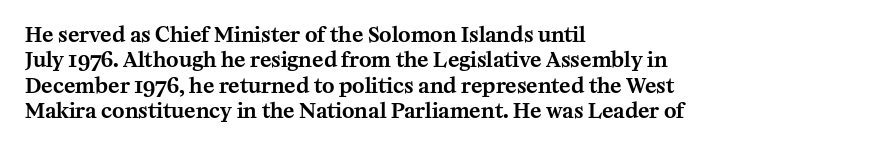
{"italic": "no", "underline": "no", "align": "left", "line_spacing_ratio": 1.21, "letter_spacing": "normal", "letter_spacing_em": 0.0, "glyph_px": 21}
